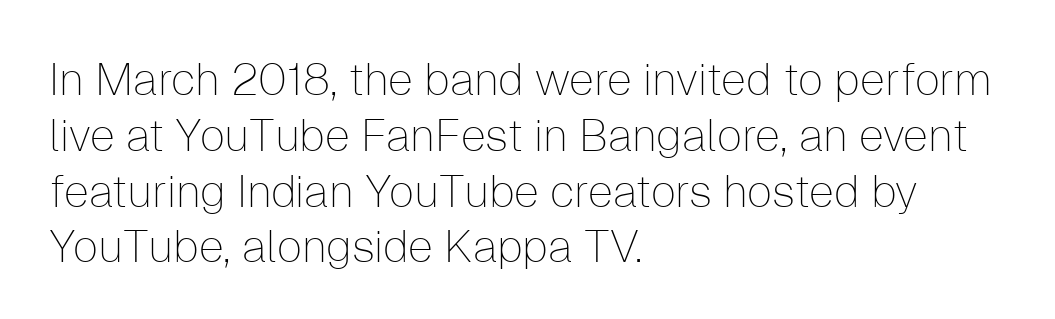
Do the characters align in a grid? No, the font is proportional. Characters remain perfectly vertical along every line. Nope, no serifs anywhere on these letters. Letter spacing: default. These glyphs show unthickened strokes, regular width or finer. Check the space under the baseline: it is left empty.
